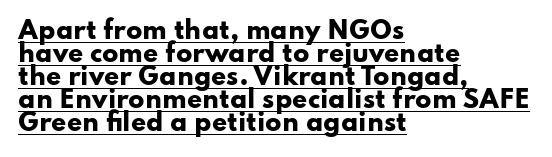
Q: Is the text bold? A: Yes.
Q: Is the text italic (slanted)? A: No, it is upright.
Q: Is the text underlined? A: Yes.
Q: How is the paragraph aligned? A: Left-aligned.
Q: Is the spacing between letters normal or unusually wide? A: Normal.
Q: Is the spacing between lines tight, normal or loose? A: Tight.
